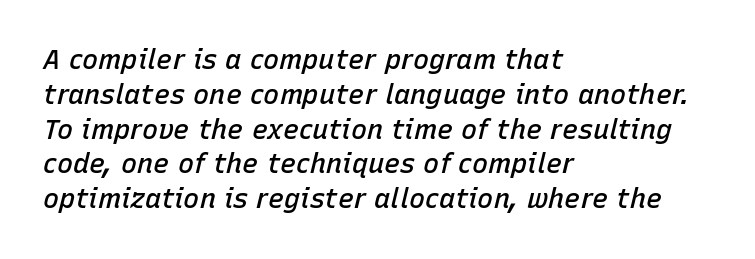
Typeset ragged right — the left edge is the straight one. The letters sit at their default tracking, neither squeezed nor spread. Glance below the letters and you will spot only blank space. Typographic density is moderately raised because the face is semibold. Vertical spacing — default.
